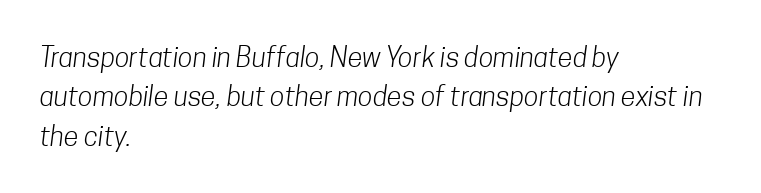
The image shows 27 px text type; set left-aligned, normal line spacing (1.46x), normal letter spacing, not underlined.
